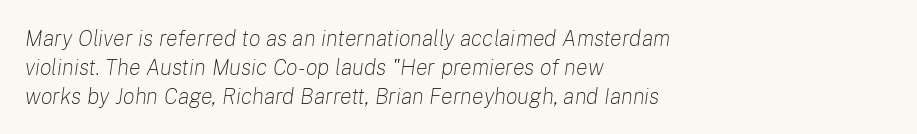
Q: Is the text bold? A: No.
Q: Is the text italic (slanted)? A: Yes, it leans right by about 8 degrees.
Q: Is the text underlined? A: No.
Q: How is the paragraph aligned? A: Left-aligned.
Q: Is the spacing between letters normal or unusually wide? A: Normal.
Q: Is the spacing between lines tight, normal or loose? A: Normal.
